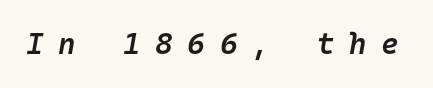
Q: Is the text bold? A: Semi-bold.
Q: Is the text italic (slanted)? A: Yes, it leans right by about 10 degrees.
Q: Is the text underlined? A: No.
Q: Is the spacing between letters normal or unusually wide? A: Unusually wide.
Q: Width (condensed, normal, or wide)? A: Normal.
Q: Stroke contrast? A: Low.
Q: x-height? A: Medium.
Q: Monospaced? A: Yes.
